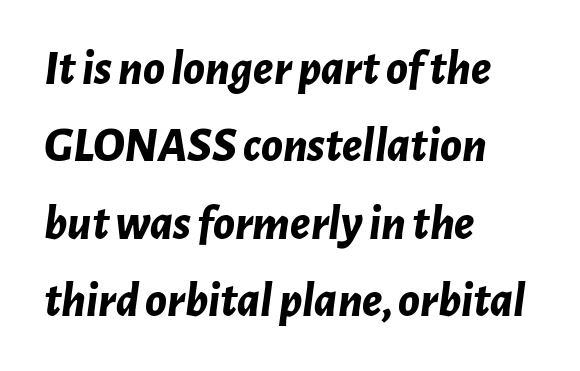
{"italic": "yes", "lean": "right", "slant_degrees": 7, "bold": "yes", "weight": "bold", "width": "normal", "stroke_contrast": "low", "x_height": "medium", "monospaced": "no", "underline": "no", "align": "left", "line_spacing": "normal", "line_spacing_ratio": 1.58, "letter_spacing": "normal", "letter_spacing_em": 0.0, "glyph_px": 49}
